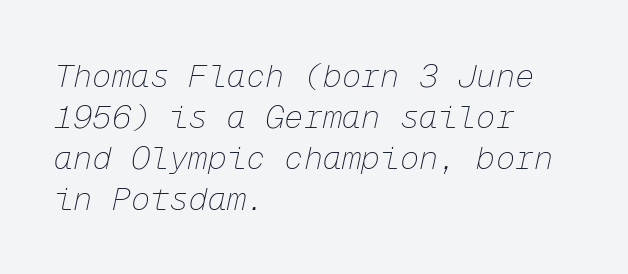
The image shows 32 px thin type, italic (leaning right), monospaced; set left-aligned, normal line spacing (1.28x), normal letter spacing, not underlined; low stroke contrast and a medium x-height.
